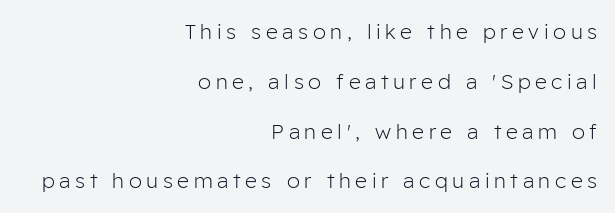
A quiet, ordinary-to-light weight characterises the typeface. Loosely led — the rows are spread out. Leftover space on each line is placed entirely before the opening word. A clean baseline with only descenders dipping below it.
